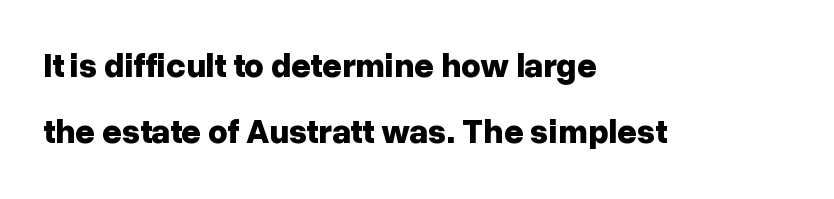
The image shows 34 px bold sans-serif type, upright; set left-aligned, loose line spacing (1.95x), normal letter spacing, not underlined; low stroke contrast and a medium x-height.
